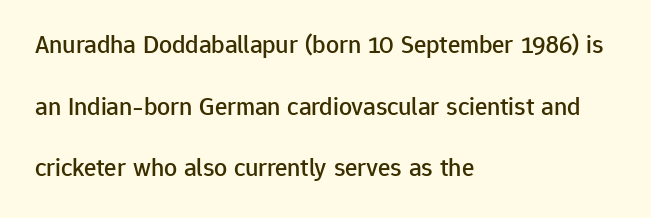
Q: Is the text italic (slanted)? A: No, it is upright.
Q: Is the text underlined? A: No.
Q: How is the paragraph aligned? A: Left-aligned.
Q: Is the spacing between letters normal or unusually wide? A: Normal.
Q: Is the spacing between lines tight, normal or loose? A: Loose.
